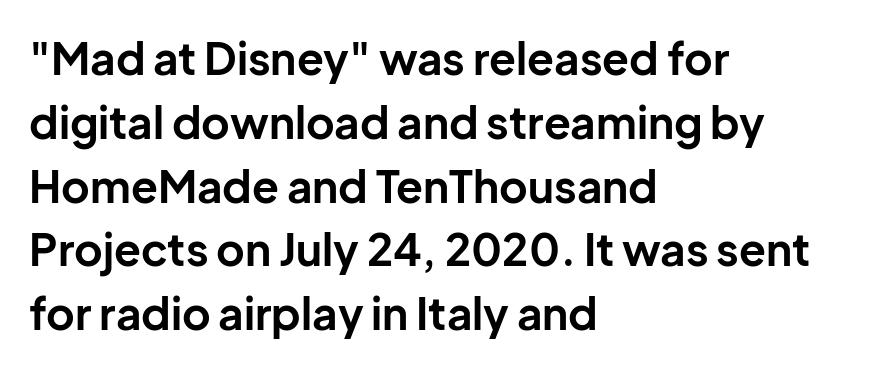
Q: Is the text bold? A: Yes.
Q: Is the text italic (slanted)? A: No, it is upright.
Q: Is the typeface a serif or a sans-serif typeface? A: Sans-serif.
Q: Is the text underlined? A: No.
Q: How is the paragraph aligned? A: Left-aligned.
Q: Is the spacing between letters normal or unusually wide? A: Normal.
Q: Is the spacing between lines tight, normal or loose? A: Normal.
Q: Width (condensed, normal, or wide)? A: Normal.
Q: Stroke contrast? A: Low.
Q: x-height? A: Medium.
Q: Monospaced? A: No.
